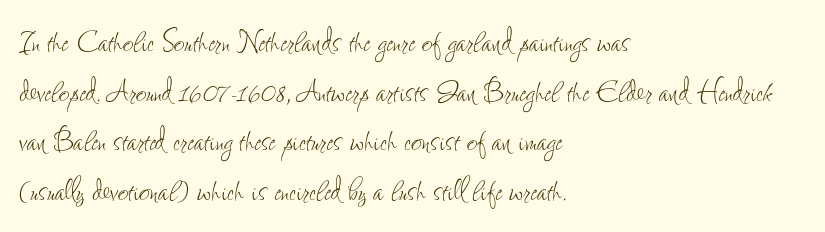
The image shows 37 px thin, condensed type; set left-aligned, normal line spacing (1.34x), normal letter spacing, not underlined; low stroke contrast and a small x-height.
